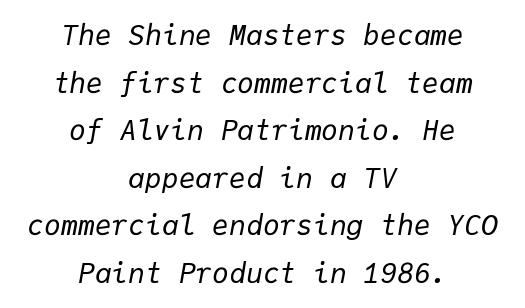
Q: Is the text bold? A: No.
Q: Is the text italic (slanted)? A: Yes, it leans right by about 9 degrees.
Q: Is the text underlined? A: No.
Q: How is the paragraph aligned? A: Centered.
Q: Is the spacing between letters normal or unusually wide? A: Normal.
Q: Is the spacing between lines tight, normal or loose? A: Normal.
Q: Width (condensed, normal, or wide)? A: Normal.
Q: Stroke contrast? A: Low.
Q: x-height? A: Medium.
Q: Monospaced? A: Yes.
